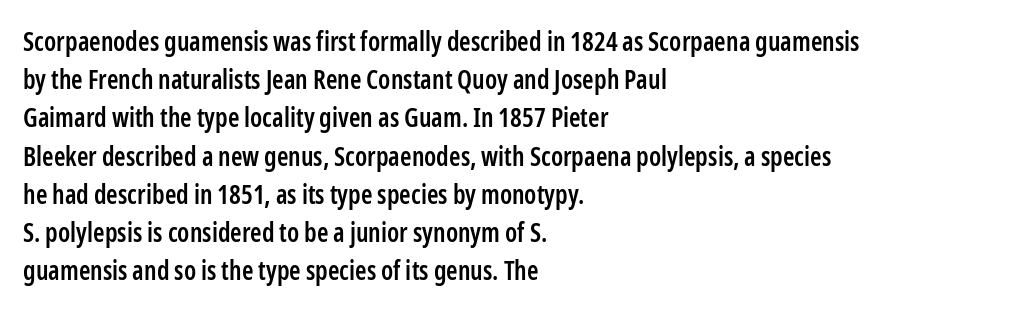
Q: Is the text bold? A: Semi-bold.
Q: Is the text italic (slanted)? A: No, it is upright.
Q: Is the text underlined? A: No.
Q: How is the paragraph aligned? A: Left-aligned.
Q: Is the spacing between letters normal or unusually wide? A: Normal.
Q: Is the spacing between lines tight, normal or loose? A: Normal.
